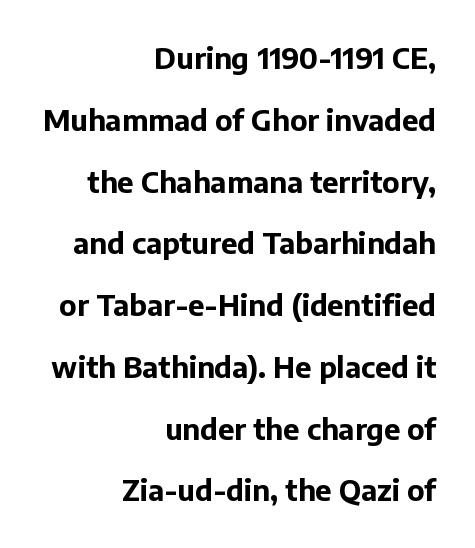
The letters stand straight up with perfectly vertical stems. Its strokes are broad and dark, the hallmark of bold type. The glyphs are unaccompanied by any horizontal stroke below them. Does the copy run flush right? Yes — the right margin is perfectly even. Is this a sans? Yes — the strokes have no serifs.
